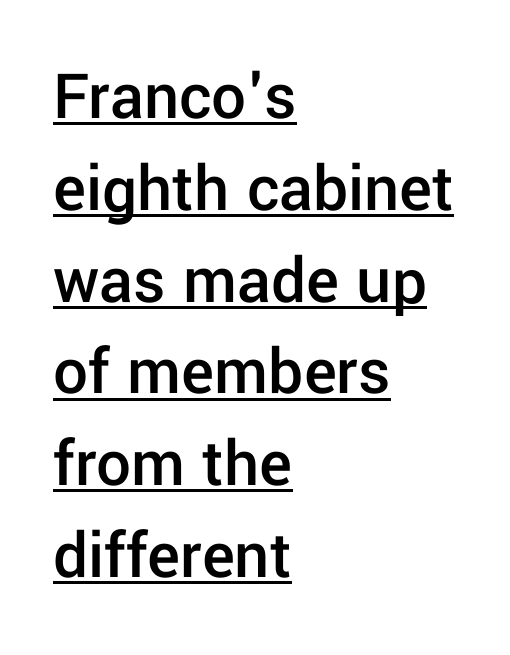
{"serif": "no", "italic": "no", "bold": "semi", "weight": "semibold", "width": "normal", "stroke_contrast": "low", "x_height": "medium", "monospaced": "no", "underline": "yes", "align": "left", "line_spacing": "normal", "line_spacing_ratio": 1.33, "letter_spacing": "normal", "letter_spacing_em": 0.0, "glyph_px": 69}
